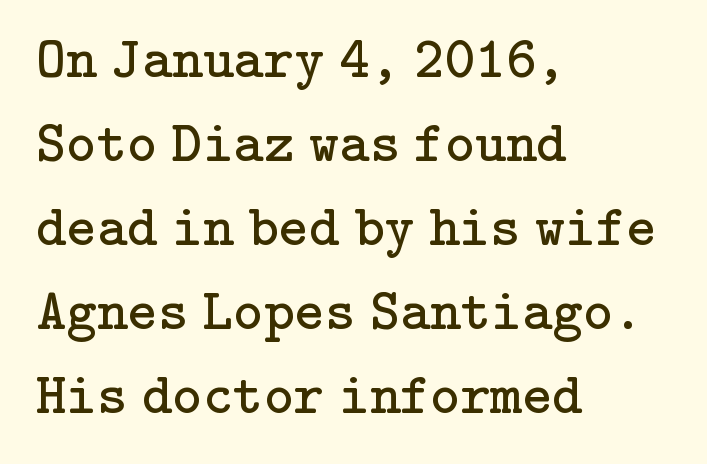
{"serif": "yes", "italic": "no", "bold": "no", "weight": "regular", "width": "normal", "stroke_contrast": "low", "x_height": "medium", "underline": "no", "align": "left", "line_spacing": "normal", "line_spacing_ratio": 1.45, "letter_spacing": "normal", "letter_spacing_em": 0.0, "glyph_px": 58}
